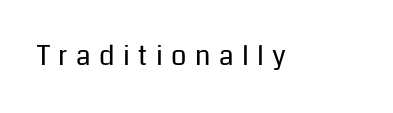
The cut favours lightness, reaching ordinary text weight at its darkest. It's the straight-up-and-down kind of type. There is plenty of visible air inserted between adjacent glyphs. Anything drawn beneath the words? Only blank space.
